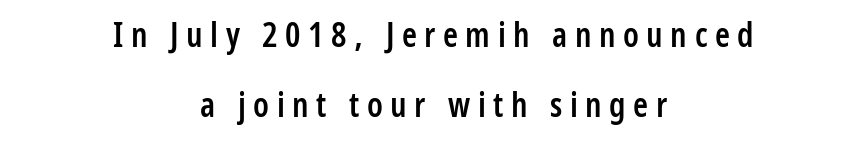
Q: Is the text bold? A: Semi-bold.
Q: Is the text italic (slanted)? A: No, it is upright.
Q: Is the typeface a serif or a sans-serif typeface? A: Sans-serif.
Q: Is the text underlined? A: No.
Q: How is the paragraph aligned? A: Centered.
Q: Is the spacing between letters normal or unusually wide? A: Unusually wide.
Q: Is the spacing between lines tight, normal or loose? A: Loose.
Q: Width (condensed, normal, or wide)? A: Condensed.
Q: Stroke contrast? A: Low.
Q: x-height? A: Medium.
Q: Monospaced? A: No.
